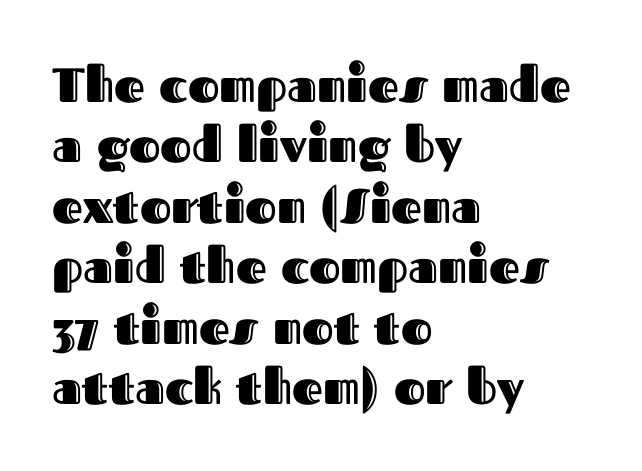
{"italic": "no", "width": "normal", "x_height": "medium", "monospaced": "no", "underline": "no", "align": "left", "line_spacing": "normal", "line_spacing_ratio": 1.26, "letter_spacing": "normal", "letter_spacing_em": 0.0, "glyph_px": 48}
